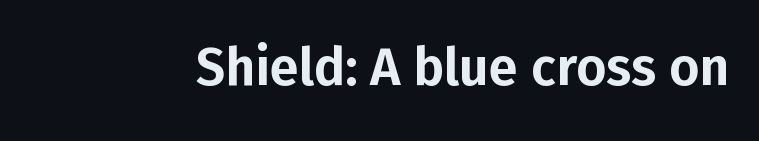
Check the space under the baseline: it is left empty. Vertical strokes here are truly vertical. Letterform terminals end flat and unadorned throughout the passage. The rendering keeps characters at their native spacing. These lines are rendered in a variable-pitch font.
